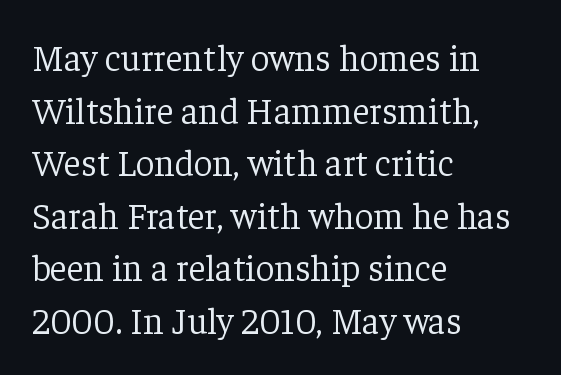
The line-height multiplier appears to be the usual default. Characters remain perfectly vertical along every line. Unlike a clean sans, this face finishes its strokes with serifs. Lines of text with bare space underneath.
